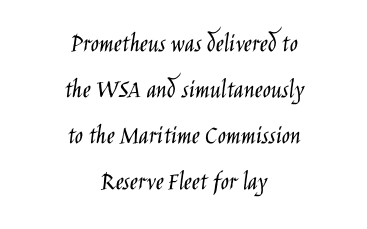
{"bold": "no", "underline": "no", "align": "center", "line_spacing": "normal", "line_spacing_ratio": 1.7, "letter_spacing": "normal", "letter_spacing_em": 0.0, "glyph_px": 27}
